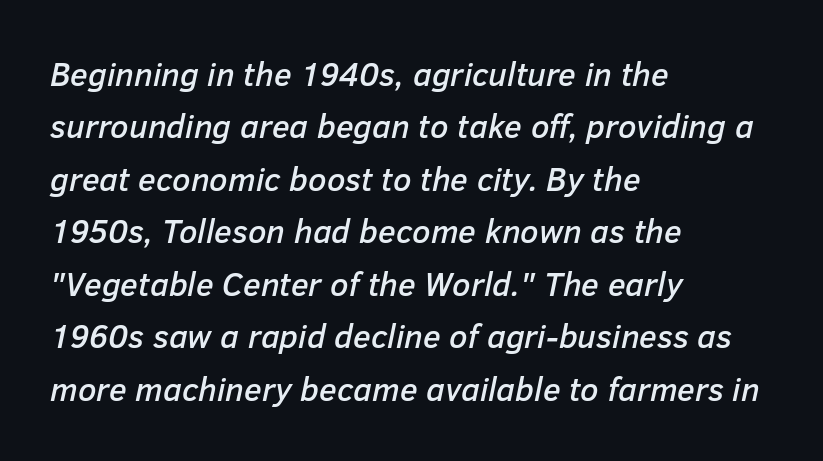
{"italic": "yes", "lean": "right", "slant_degrees": 12, "width": "normal", "stroke_contrast": "low", "x_height": "medium", "monospaced": "no", "underline": "no", "align": "left", "line_spacing": "normal", "line_spacing_ratio": 1.59, "letter_spacing": "normal", "letter_spacing_em": 0.0, "glyph_px": 33}
